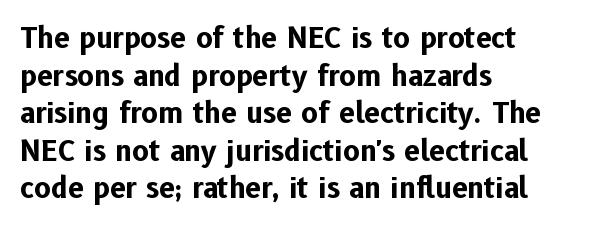
Q: Is the text bold? A: Yes.
Q: Is the text italic (slanted)? A: No, it is upright.
Q: Is the typeface a serif or a sans-serif typeface? A: Sans-serif.
Q: Is the text underlined? A: No.
Q: How is the paragraph aligned? A: Left-aligned.
Q: Is the spacing between letters normal or unusually wide? A: Normal.
Q: Is the spacing between lines tight, normal or loose? A: Normal.
Q: Width (condensed, normal, or wide)? A: Normal.
Q: Stroke contrast? A: Low.
Q: x-height? A: Medium.
Q: Monospaced? A: No.
